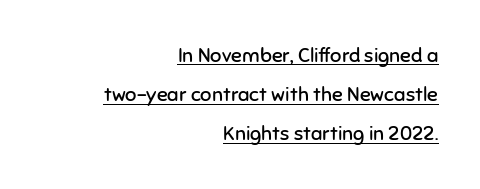
Q: Is the text bold? A: No.
Q: Is the text italic (slanted)? A: No, it is upright.
Q: Is the text underlined? A: Yes.
Q: How is the paragraph aligned? A: Right-aligned.
Q: Is the spacing between letters normal or unusually wide? A: Normal.
Q: Is the spacing between lines tight, normal or loose? A: Loose.
